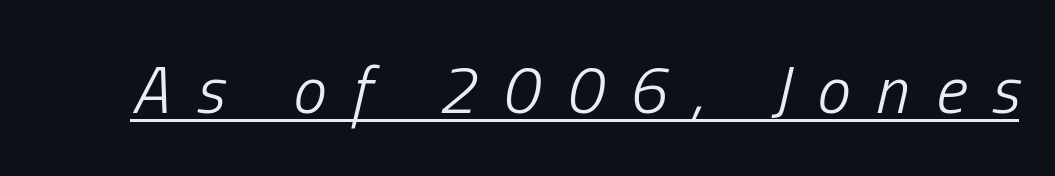
{"italic": "yes", "lean": "right", "slant_degrees": 13, "bold": "no", "weight": "light", "width": "condensed", "stroke_contrast": "low", "x_height": "medium", "monospaced": "no", "underline": "yes", "letter_spacing": "wide", "letter_spacing_em": 0.39, "glyph_px": 67}
